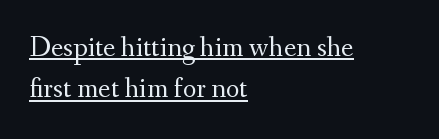
{"serif": "yes", "italic": "no", "bold": "no", "weight": "regular", "width": "normal", "stroke_contrast": "medium", "x_height": "small", "monospaced": "no", "underline": "yes", "align": "left", "line_spacing": "normal", "line_spacing_ratio": 1.42, "letter_spacing": "normal", "letter_spacing_em": 0.0, "glyph_px": 29}
